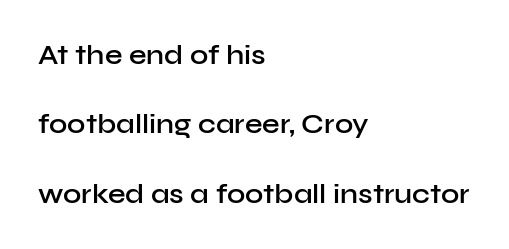
{"serif": "no", "italic": "no", "bold": "semi", "weight": "semibold", "width": "normal", "stroke_contrast": "low", "x_height": "medium", "monospaced": "no", "underline": "no", "align": "left", "line_spacing": "loose", "line_spacing_ratio": 2.48, "letter_spacing": "normal", "letter_spacing_em": 0.0, "glyph_px": 28}
